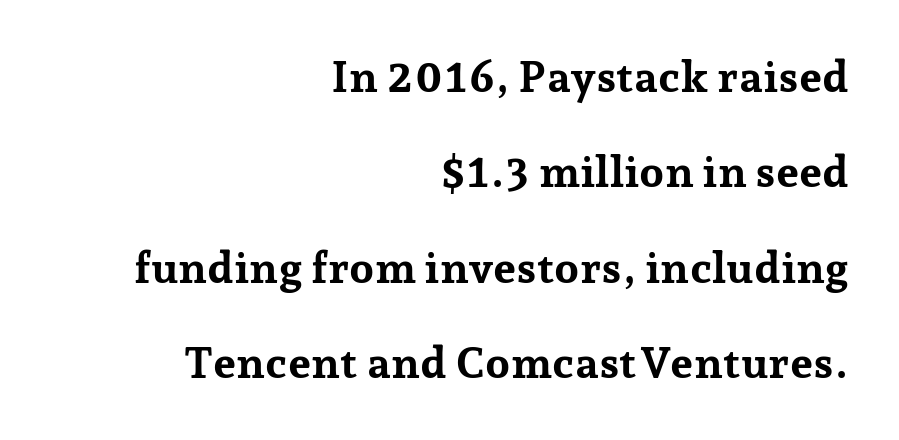
{"serif": "yes", "italic": "no", "bold": "yes", "weight": "bold", "width": "normal", "stroke_contrast": "low", "x_height": "medium", "monospaced": "no", "underline": "no", "align": "right", "line_spacing": "loose", "line_spacing_ratio": 2.17, "letter_spacing": "normal", "letter_spacing_em": 0.0, "glyph_px": 44}
